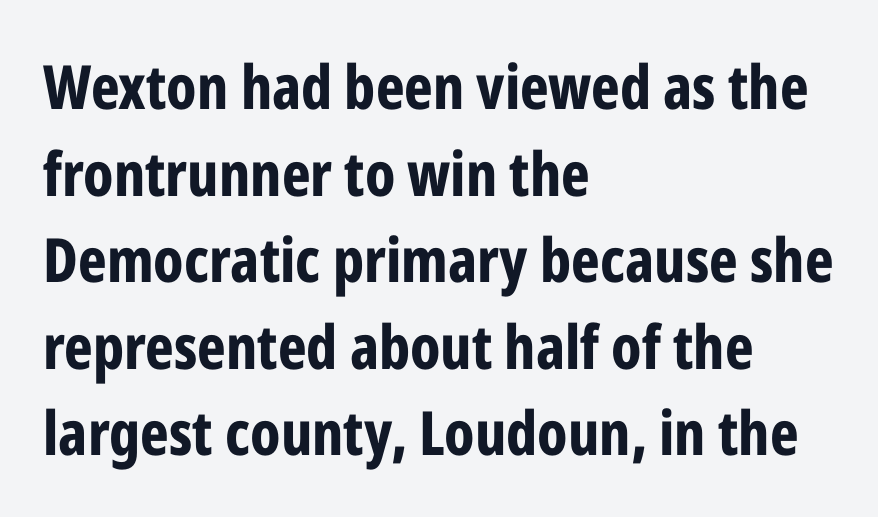
The designer went with a sans here, leaving each stem footless. The rendering uses natural spacing where letterforms have individual widths. Which margin do the lines hug? The left one — the right edge is uneven. Caption: bold face, heavy strokes. Quick note: not italic, upright.
